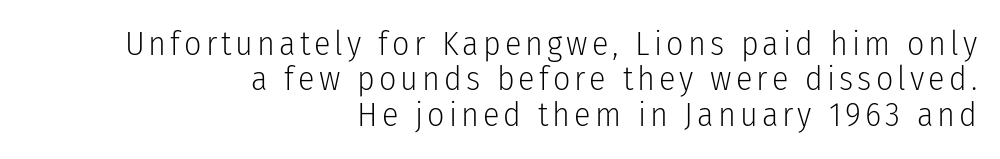
Q: Is the text bold? A: No.
Q: Is the text italic (slanted)? A: No, it is upright.
Q: Is the typeface a serif or a sans-serif typeface? A: Sans-serif.
Q: Is the text underlined? A: No.
Q: How is the paragraph aligned? A: Right-aligned.
Q: Is the spacing between lines tight, normal or loose? A: Tight.
Q: Width (condensed, normal, or wide)? A: Condensed.
Q: Stroke contrast? A: Low.
Q: x-height? A: Medium.
Q: Monospaced? A: No.
